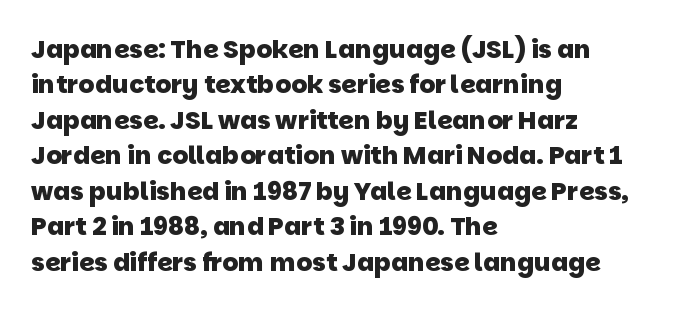
Q: Is the text bold? A: Yes.
Q: Is the text underlined? A: No.
Q: How is the paragraph aligned? A: Left-aligned.
Q: Is the spacing between letters normal or unusually wide? A: Normal.
Q: Is the spacing between lines tight, normal or loose? A: Normal.
